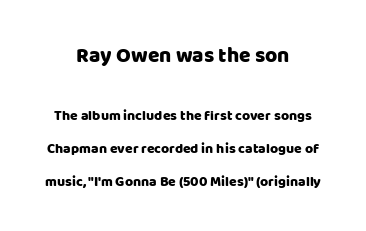
{"italic": "no", "underline": "no", "align": "center", "line_spacing": "loose", "line_spacing_ratio": 2.35, "letter_spacing": "normal", "letter_spacing_em": 0.0, "larger_block": "first", "size_ratio": 1.5, "glyph_px": 21}
